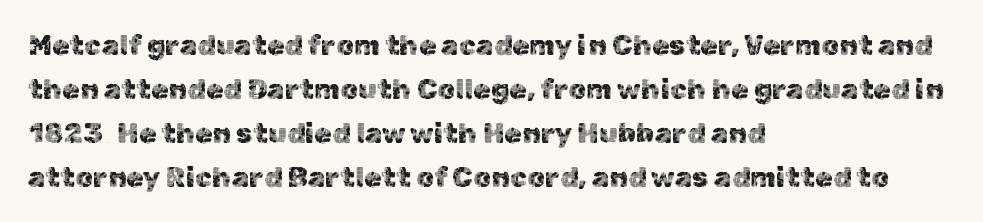
The image shows 28 px sans-serif type, upright; set left-aligned, normal line spacing (1.57x), normal letter spacing, not underlined; a medium x-height.
